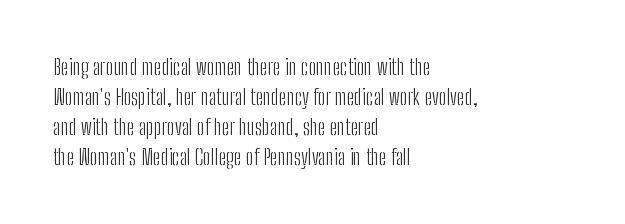
{"italic": "no", "bold": "no", "underline": "no", "align": "left", "line_spacing": "normal", "line_spacing_ratio": 1.37, "letter_spacing": "normal", "letter_spacing_em": 0.0, "glyph_px": 22}
